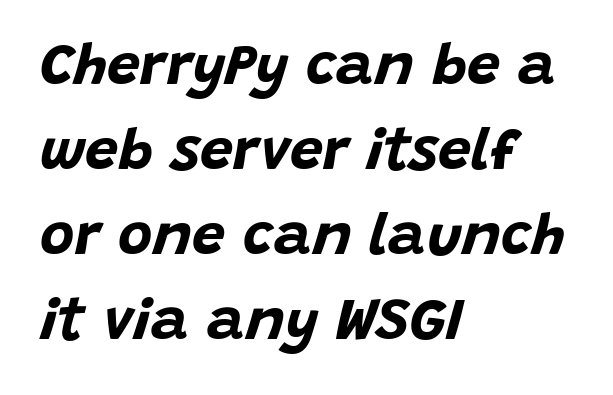
{"italic": "yes", "lean": "right", "slant_degrees": 15, "bold": "yes", "weight": "bold", "width": "normal", "stroke_contrast": "low", "x_height": "large", "monospaced": "no", "underline": "no", "align": "left", "line_spacing": "normal", "line_spacing_ratio": 1.44, "letter_spacing": "normal", "letter_spacing_em": 0.0, "glyph_px": 59}
